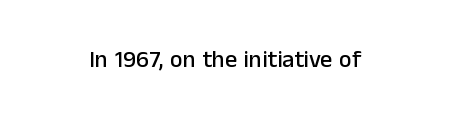
Q: Is the text italic (slanted)? A: No, it is upright.
Q: Is the text underlined? A: No.
Q: How is the paragraph aligned? A: Centered.
Q: Is the spacing between letters normal or unusually wide? A: Normal.
